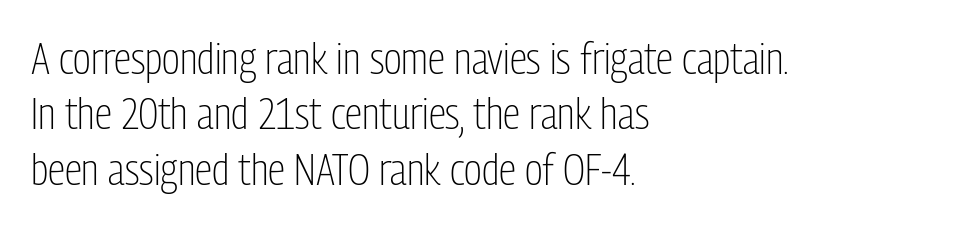
The image shows 44 px light, condensed sans-serif type, upright; set left-aligned, normal line spacing (1.26x), normal letter spacing, not underlined; low stroke contrast and a medium x-height.
